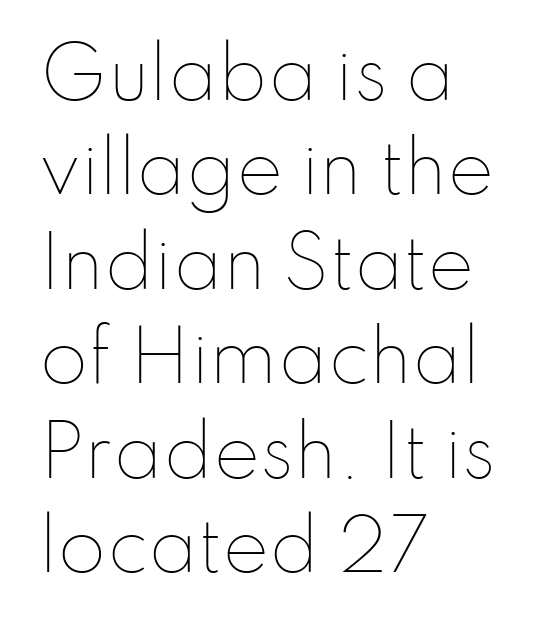
Visually the block forms a straight wall on the left and a jagged coastline on the right. The passage shown is typed in a proportional face where columns would drift. No extra ink here — the face is not bold. The baseline area is clear. Each new line begins a customary step beneath the previous one.
